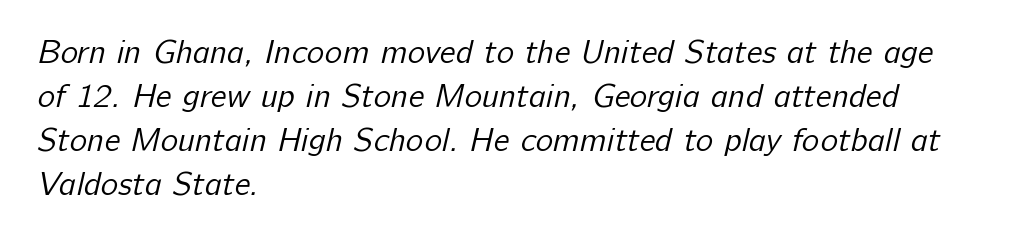
{"serif": "no", "bold": "no", "weight": "regular", "width": "normal", "stroke_contrast": "low", "x_height": "medium", "monospaced": "no", "underline": "no", "align": "left", "line_spacing": "normal", "line_spacing_ratio": 1.33, "letter_spacing": "normal", "letter_spacing_em": 0.0, "glyph_px": 33}
